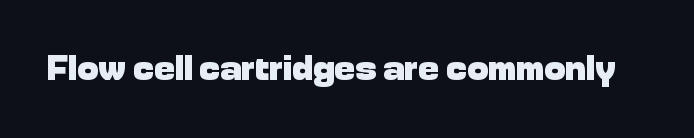
The image shows 35 px heavy sans-serif type, upright; set normal letter spacing, not underlined; low stroke contrast and a medium x-height.
